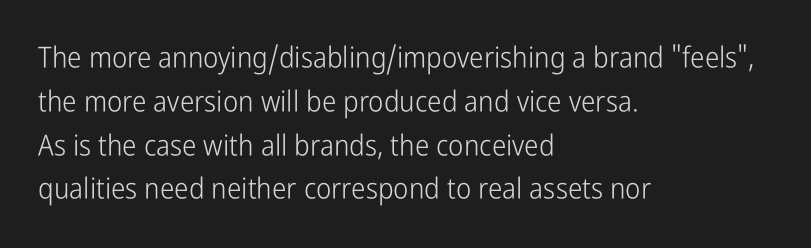
Q: Is the text bold? A: No.
Q: Is the text italic (slanted)? A: No, it is upright.
Q: Is the typeface a serif or a sans-serif typeface? A: Sans-serif.
Q: Is the text underlined? A: No.
Q: How is the paragraph aligned? A: Left-aligned.
Q: Is the spacing between letters normal or unusually wide? A: Normal.
Q: Is the spacing between lines tight, normal or loose? A: Normal.
Q: Width (condensed, normal, or wide)? A: Condensed.
Q: Stroke contrast? A: Low.
Q: x-height? A: Medium.
Q: Monospaced? A: No.
